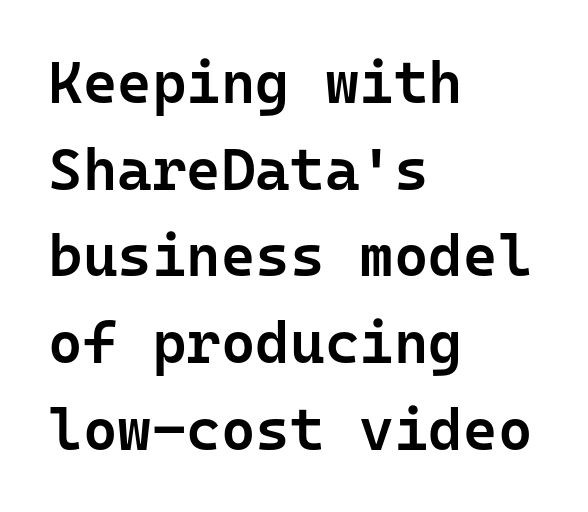
Honestly, the row spacing looks completely unremarkable. Every character here occupies the same horizontal width, giving the sample a typewriter-like rhythm. All the whitespace from short lines collects on the right. Serifs: no, the terminals of the letterforms are clean. Nobody touched the tracking dial on this one.
